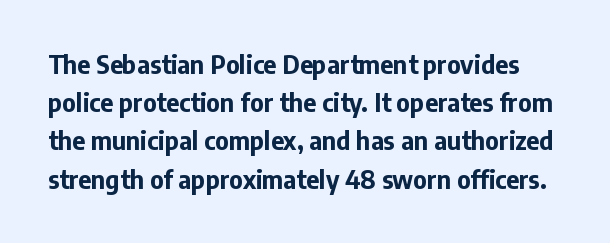
The image shows 25 px bold type, upright; set normal line spacing (1.53x), normal letter spacing, not underlined.
